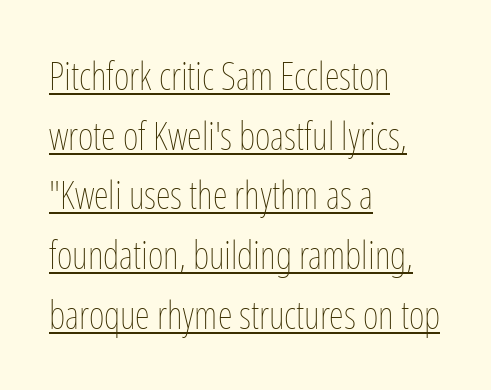
The typesetter has applied underlining to the passage shown. When letters stand straight like this, we call the style roman or upright. Regular leading. If you drew a ruler down the left edge, every line would touch it. Tracking here is standard; glyphs follow each other at the usual distance. Looks like regular typesetting: each glyph gets only the width it needs.
